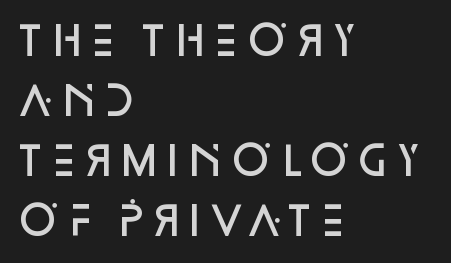
The image shows 39 px semibold sans-serif type, upright; set left-aligned, normal line spacing (1.54x), normal letter spacing, not underlined; low stroke contrast and a large x-height.
